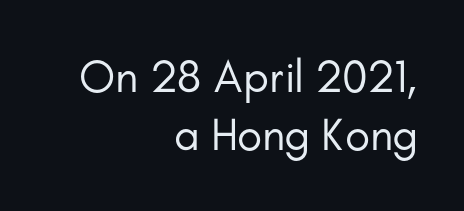
The space directly below the letters is spotless. You can tell from the bare stems that sans-serif type was used. Stroke thickness stays within the range of a standard reading face or lighter. These lines sit exactly where default settings would place them. Is the letter spacing exaggerated? No — it looks like the ordinary default.
